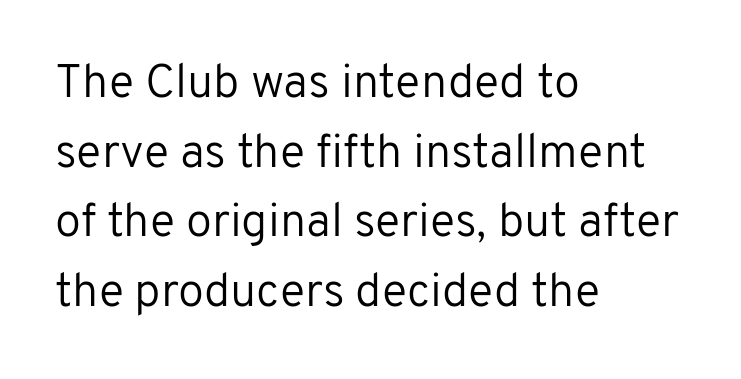
The image shows 47 px regular-weight sans-serif type, upright; set left-aligned, normal line spacing (1.48x), normal letter spacing, not underlined; low stroke contrast and a medium x-height.
